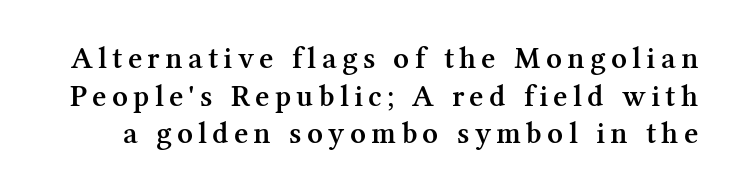
Q: Is the text bold? A: Semi-bold.
Q: Is the text italic (slanted)? A: No, it is upright.
Q: Is the typeface a serif or a sans-serif typeface? A: Serif.
Q: Is the text underlined? A: No.
Q: Width (condensed, normal, or wide)? A: Normal.
Q: Stroke contrast? A: Medium.
Q: x-height? A: Medium.
Q: Monospaced? A: No.
